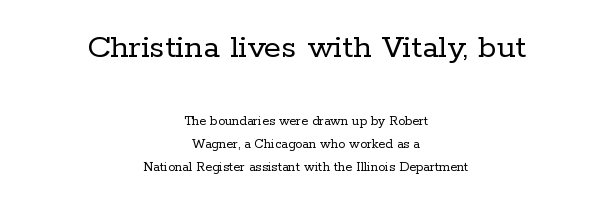
The letters sit at their default tracking, neither squeezed nor spread. The rendering positions every line midway between the sides. Whoever set this made the first block the dominant, larger element. Beneath every word, the page is bare. The face used here is proportionally spaced, like ordinary book or web type. The text was rendered using a seriffed face with decorative stroke endings.
